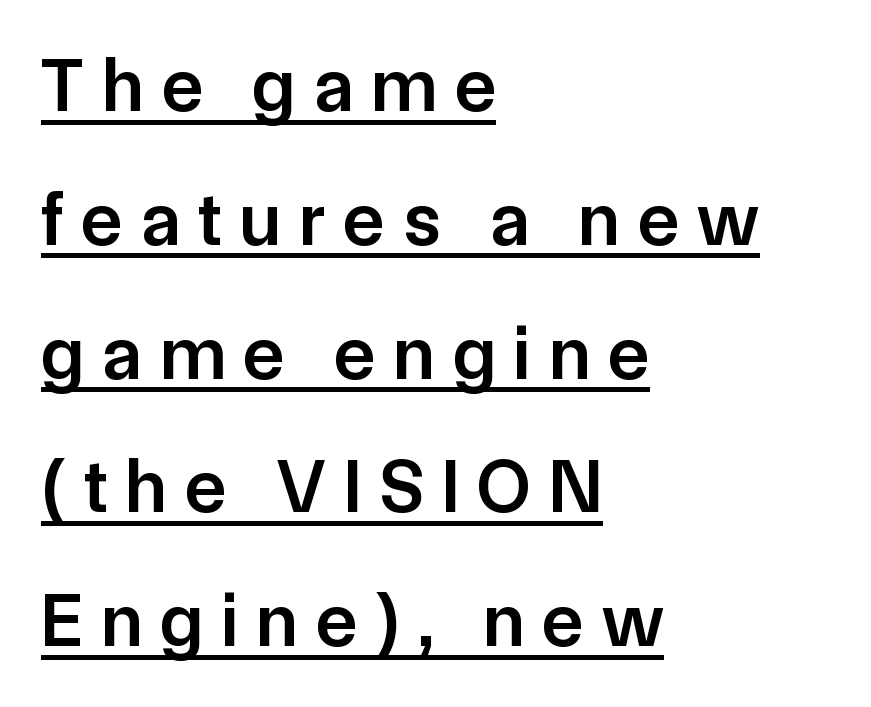
The image shows 76 px semibold sans-serif type, upright; set left-aligned, line spacing 1.76x, unusually wide letter spacing (+0.24 em), underlined; low stroke contrast and a medium x-height.
